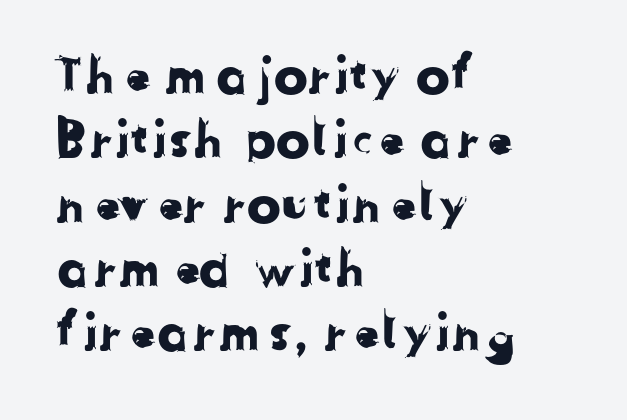
The image shows 51 px sans-serif type; set left-aligned, normal line spacing (1.26x), normal letter spacing, not underlined; low stroke contrast and a medium x-height.
